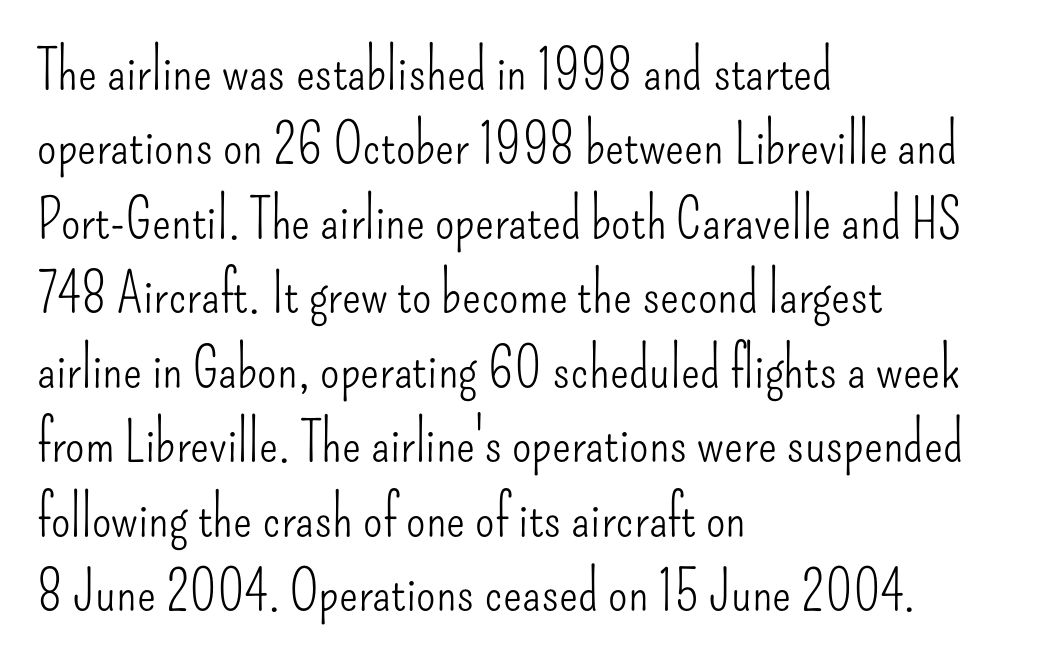
{"serif": "no", "italic": "no", "bold": "no", "weight": "light", "width": "condensed", "stroke_contrast": "low", "x_height": "small", "monospaced": "no", "underline": "no", "align": "left", "line_spacing": "normal", "line_spacing_ratio": 1.33, "letter_spacing": "normal", "letter_spacing_em": 0.0, "glyph_px": 56}
